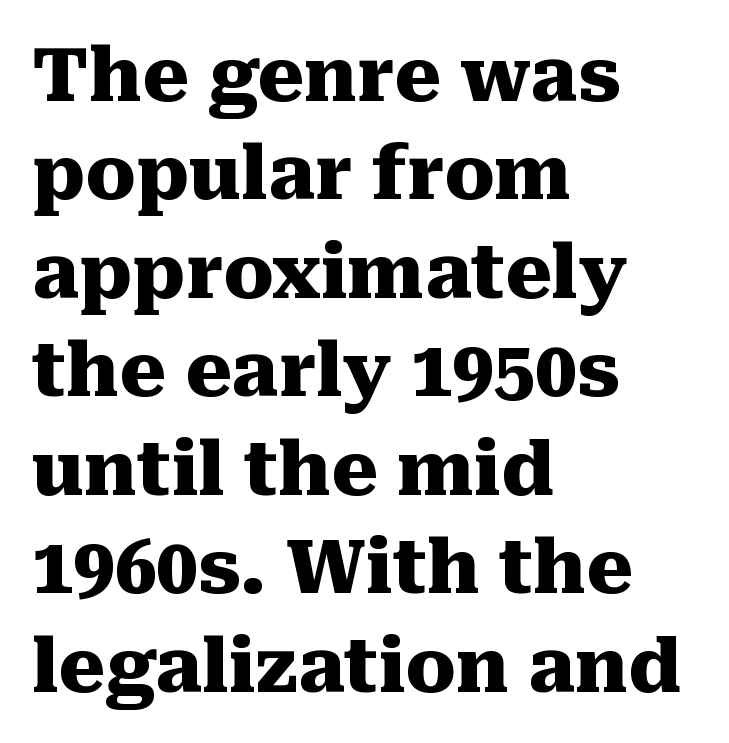
{"serif": "yes", "italic": "no", "bold": "yes", "weight": "heavy", "width": "normal", "stroke_contrast": "medium", "x_height": "medium", "monospaced": "no", "underline": "no", "align": "left", "line_spacing": "normal", "line_spacing_ratio": 1.33, "letter_spacing": "normal", "letter_spacing_em": 0.0, "glyph_px": 74}
